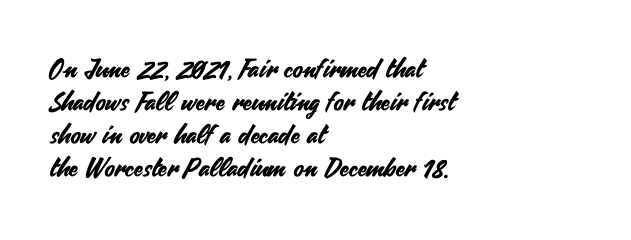
The image shows 26 px text type; set left-aligned, normal line spacing (1.27x), normal letter spacing, not underlined.
